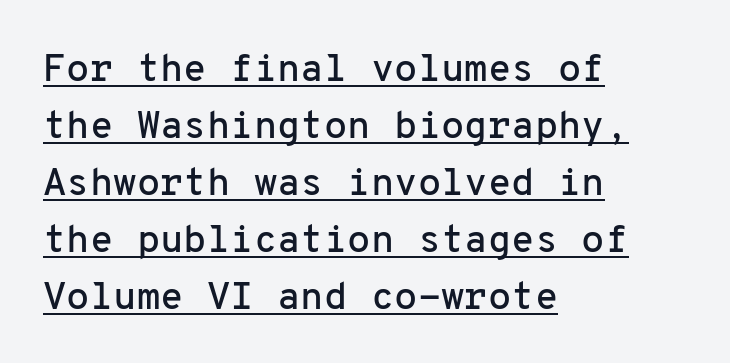
The image shows 38 px sans-serif type, upright, monospaced; set left-aligned, normal line spacing (1.5x), normal letter spacing, underlined; low stroke contrast and a medium x-height.
